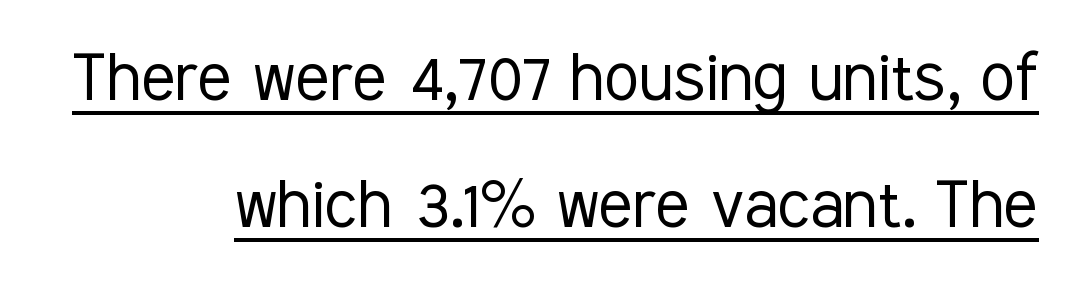
The setting favours the right margin, as signatures and pull-quotes sometimes do. This reads as an unemphasized weight, regular at the heaviest. Short note: letters normally spaced. You can tell from the bare stems that sans-serif type was used. Reading down the column, the eye jumps a familiar distance to each next line. When letters stand straight like this, we call the style roman or upright.
